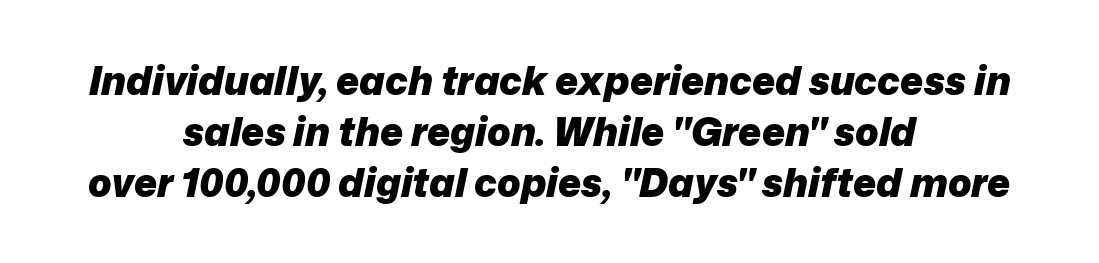
Q: Is the text bold? A: Yes.
Q: Is the text italic (slanted)? A: Yes, it leans right by about 12 degrees.
Q: Is the text underlined? A: No.
Q: How is the paragraph aligned? A: Centered.
Q: Is the spacing between letters normal or unusually wide? A: Normal.
Q: Is the spacing between lines tight, normal or loose? A: Normal.
Q: Width (condensed, normal, or wide)? A: Normal.
Q: Stroke contrast? A: Low.
Q: x-height? A: Medium.
Q: Monospaced? A: No.
